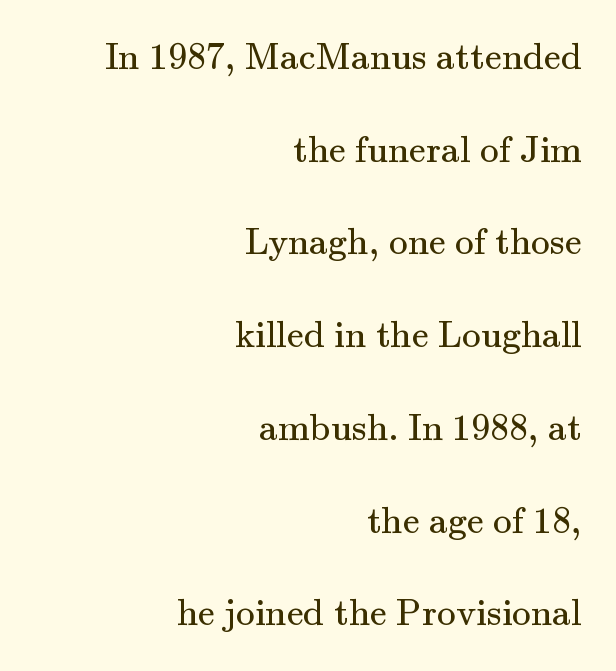
What kind of face is this? One with serifs. Glance below the letters and you will spot only blank space. Proportional: the letters do not fall into vertical columns. Right-aligned paragraph, ragged on the left.
